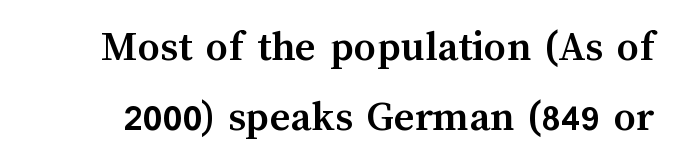
The image shows 44 px semibold type, upright; set normal line spacing (1.6x), normal letter spacing, not underlined; medium stroke contrast and a medium x-height.
